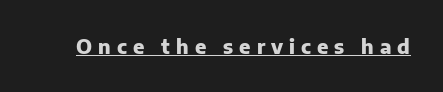
Vertical strokes here are truly vertical. You can see a thin bar hugging the bottom of the glyphs. Loose tracking; the words dissolve into strings of separated letters. Set as a true bold cut, around the 700 mark.
